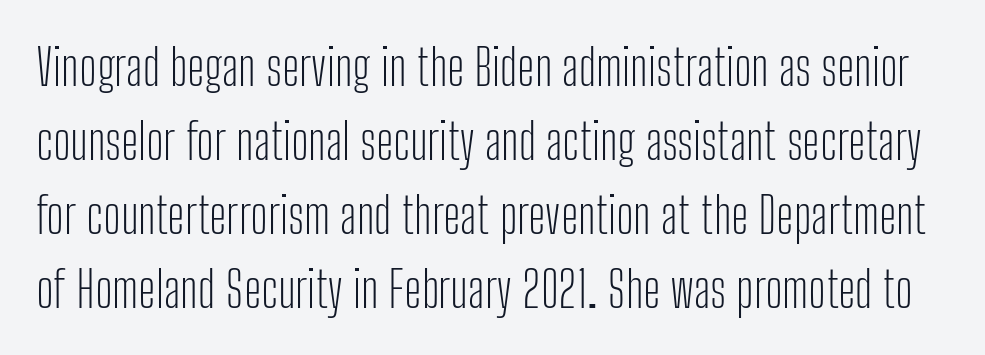
Q: Is the text bold? A: No.
Q: Is the text italic (slanted)? A: No, it is upright.
Q: Is the typeface a serif or a sans-serif typeface? A: Sans-serif.
Q: Is the text underlined? A: No.
Q: Is the spacing between letters normal or unusually wide? A: Normal.
Q: Is the spacing between lines tight, normal or loose? A: Normal.
Q: Width (condensed, normal, or wide)? A: Condensed.
Q: Stroke contrast? A: Low.
Q: x-height? A: Medium.
Q: Monospaced? A: No.
